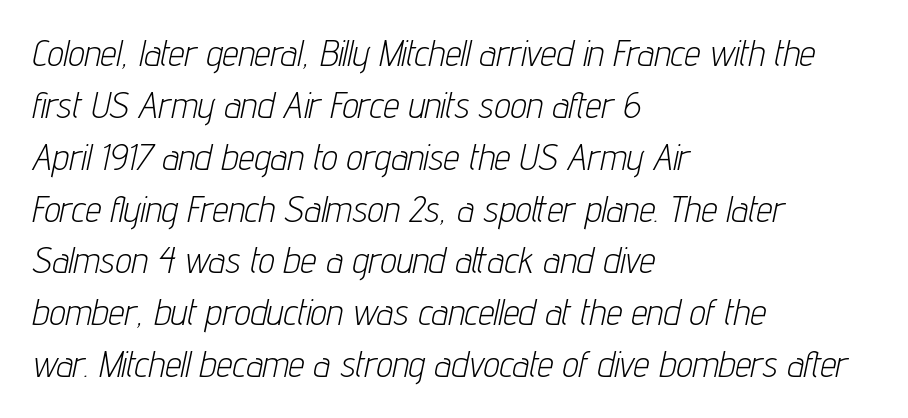
Q: Is the text bold? A: No.
Q: Is the text italic (slanted)? A: Yes, it leans right by about 12 degrees.
Q: Is the text underlined? A: No.
Q: How is the paragraph aligned? A: Left-aligned.
Q: Is the spacing between letters normal or unusually wide? A: Normal.
Q: Is the spacing between lines tight, normal or loose? A: Normal.
Q: Width (condensed, normal, or wide)? A: Condensed.
Q: Stroke contrast? A: Low.
Q: x-height? A: Medium.
Q: Monospaced? A: No.
